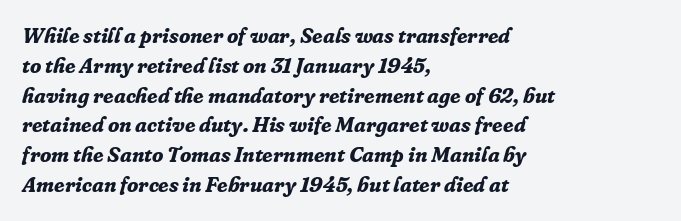
Q: Is the text bold? A: Yes.
Q: Is the text italic (slanted)? A: Yes, it leans right by about 16 degrees.
Q: Is the text underlined? A: No.
Q: How is the paragraph aligned? A: Left-aligned.
Q: Is the spacing between letters normal or unusually wide? A: Normal.
Q: Is the spacing between lines tight, normal or loose? A: Normal.
